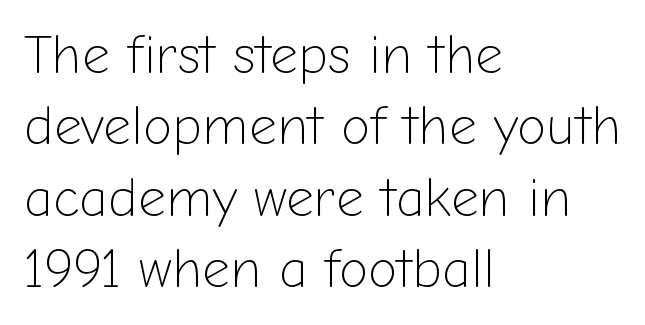
Q: Is the text bold? A: No.
Q: Is the text italic (slanted)? A: No, it is upright.
Q: Is the typeface a serif or a sans-serif typeface? A: Sans-serif.
Q: Is the text underlined? A: No.
Q: How is the paragraph aligned? A: Left-aligned.
Q: Is the spacing between letters normal or unusually wide? A: Normal.
Q: Is the spacing between lines tight, normal or loose? A: Normal.
Q: Width (condensed, normal, or wide)? A: Normal.
Q: Stroke contrast? A: Low.
Q: x-height? A: Medium.
Q: Monospaced? A: No.
